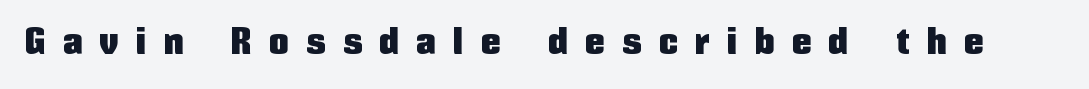
The image shows 38 px condensed sans-serif type, upright; set unusually wide letter spacing (+0.48 em), not underlined; low stroke contrast and a medium x-height.
